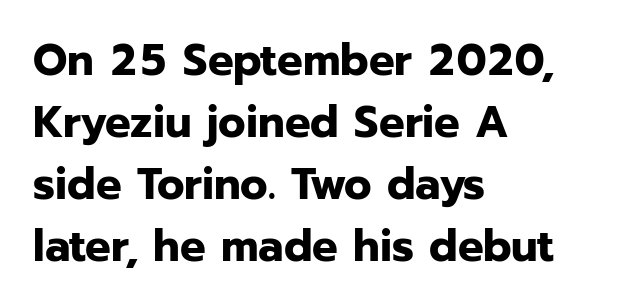
The image shows 45 px bold sans-serif type, upright; set left-aligned, normal line spacing (1.38x), normal letter spacing, not underlined; low stroke contrast and a medium x-height.
